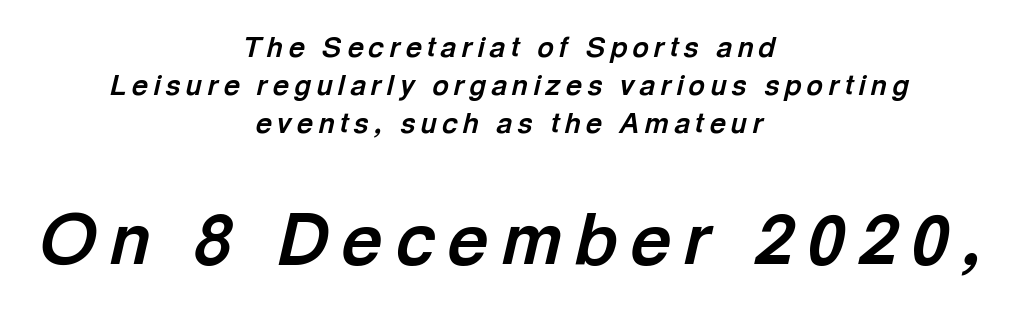
The image shows 70 px bold type, italic (leaning right); set centered, normal line spacing (1.36x), not underlined; the second (bottom) block is 2.5x larger; a medium x-height.
